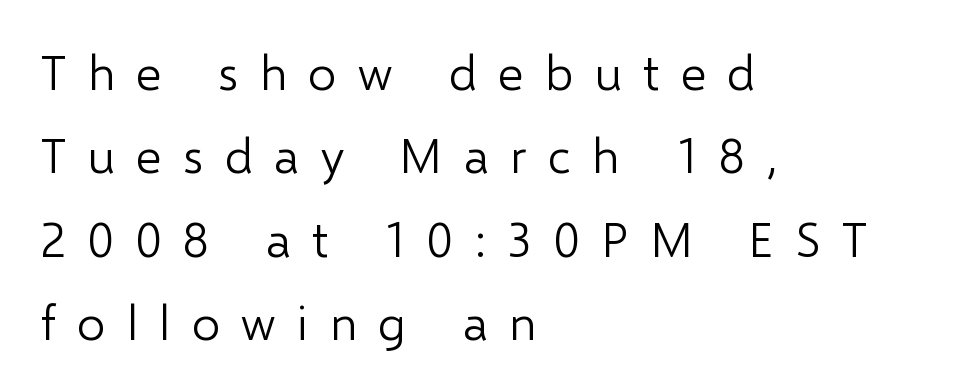
The letterforms stand isolated, each surrounded by extra space. Font category for this specimen: sans-serif. One-word summary of the alignment: left. Does the leading feel generous? No, just average.
